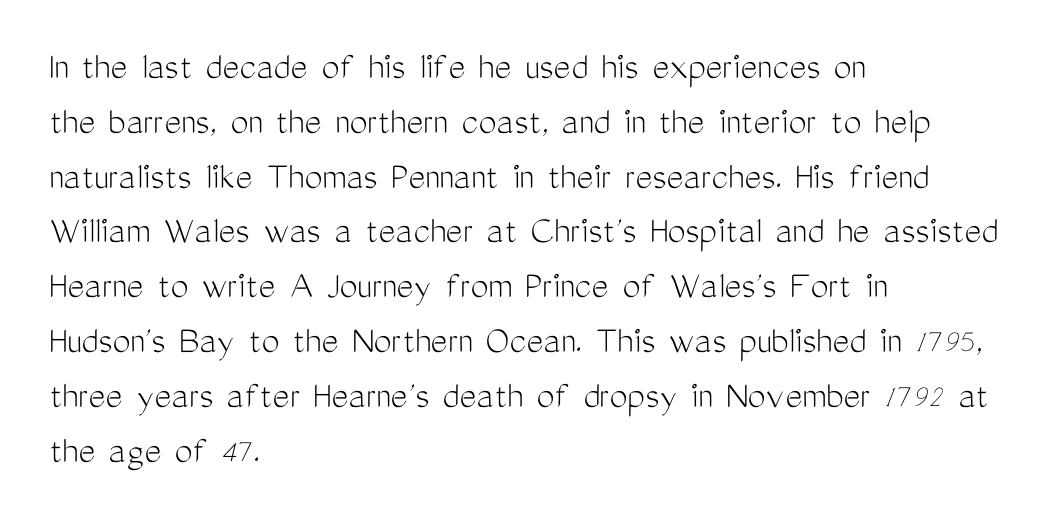
The image shows 40 px light, condensed sans-serif type, upright; set left-aligned, normal line spacing (1.37x), normal letter spacing, not underlined; medium stroke contrast and a medium x-height.
